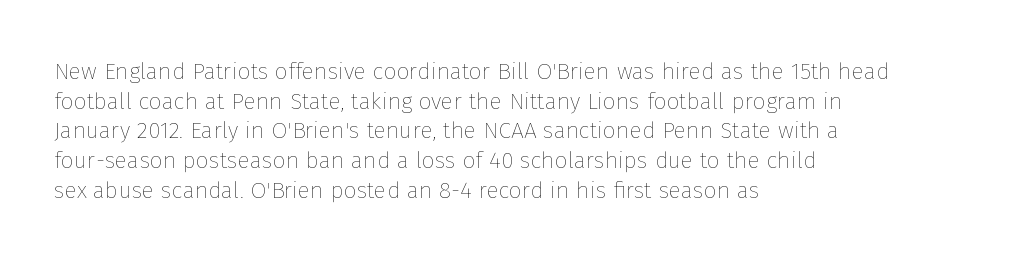
Q: Is the text bold? A: No.
Q: Is the text italic (slanted)? A: No, it is upright.
Q: Is the text underlined? A: No.
Q: How is the paragraph aligned? A: Left-aligned.
Q: Is the spacing between letters normal or unusually wide? A: Normal.
Q: Is the spacing between lines tight, normal or loose? A: Normal.
